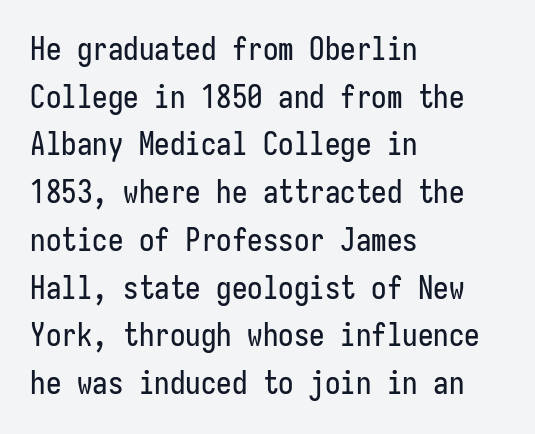
The image shows 31 px condensed sans-serif type, upright, monospaced; set left-aligned, normal line spacing (1.54x), normal letter spacing, not underlined; low stroke contrast and a medium x-height.
